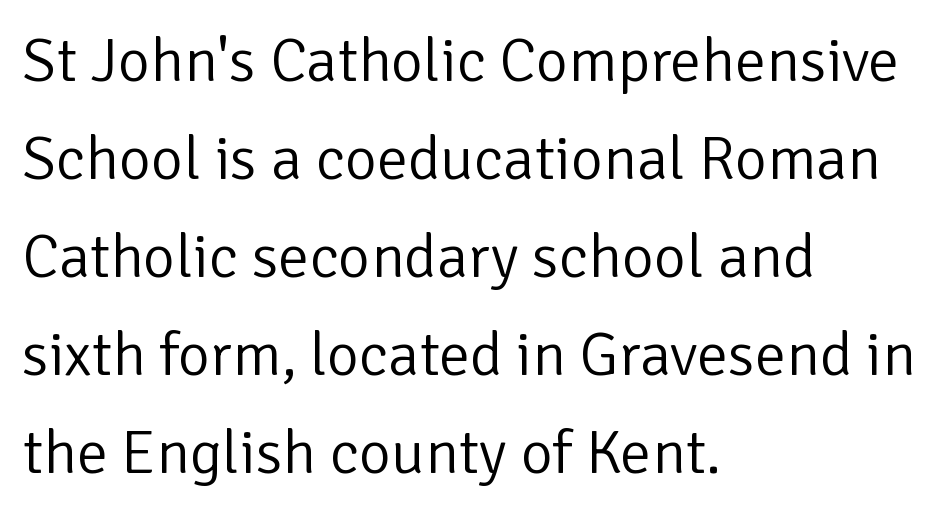
Q: Is the text bold? A: No.
Q: Is the text italic (slanted)? A: No, it is upright.
Q: Is the typeface a serif or a sans-serif typeface? A: Sans-serif.
Q: Is the text underlined? A: No.
Q: How is the paragraph aligned? A: Left-aligned.
Q: Is the spacing between letters normal or unusually wide? A: Normal.
Q: Is the spacing between lines tight, normal or loose? A: Normal.
Q: Width (condensed, normal, or wide)? A: Normal.
Q: Stroke contrast? A: Low.
Q: x-height? A: Medium.
Q: Monospaced? A: No.
